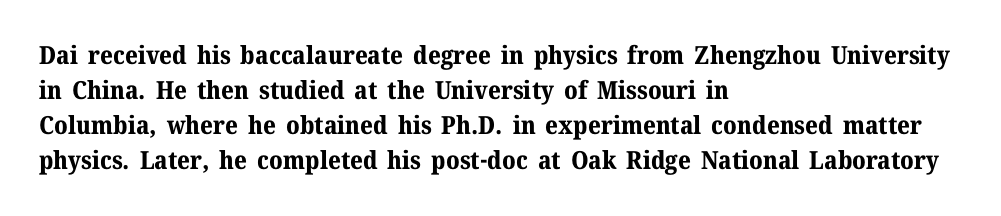
Nope, not italic — everything's standing straight. Regular leading. Teacher's note: observe the even left margin — that is flush-left alignment. The space beneath each line is pristine and unruled. Glyph-to-glyph distance matches everyday printed text.
